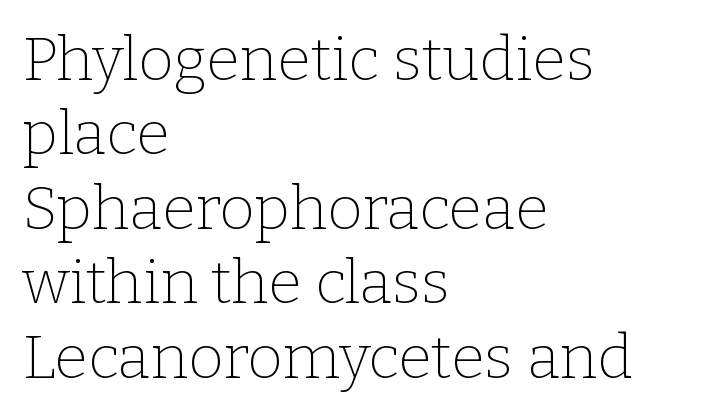
{"serif": "yes", "italic": "no", "bold": "no", "weight": "thin", "width": "normal", "stroke_contrast": "low", "x_height": "medium", "monospaced": "no", "underline": "no", "align": "left", "line_spacing_ratio": 1.22, "letter_spacing": "normal", "letter_spacing_em": 0.0, "glyph_px": 61}
